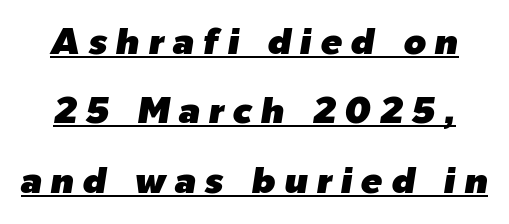
Proportional: the letters do not fall into vertical columns. Notice how the stems are inclined rather than vertical — that's the hallmark of italics. The rendering uses a large line-height, opening up the rows. Look at the tracking — it's clearly loosened, letters drifting apart.
